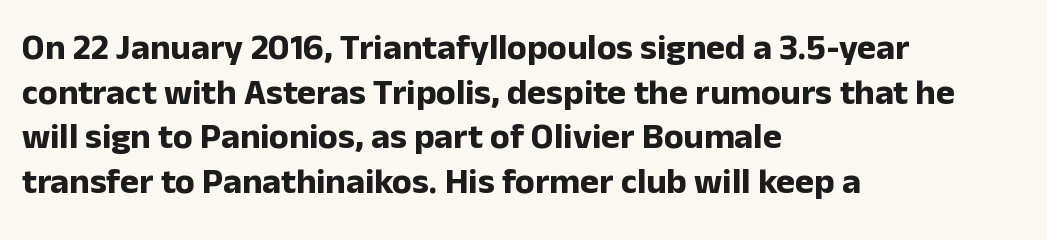
Q: Is the text bold? A: Yes.
Q: Is the text italic (slanted)? A: No, it is upright.
Q: Is the typeface a serif or a sans-serif typeface? A: Sans-serif.
Q: Is the text underlined? A: No.
Q: How is the paragraph aligned? A: Left-aligned.
Q: Is the spacing between letters normal or unusually wide? A: Normal.
Q: Width (condensed, normal, or wide)? A: Normal.
Q: Stroke contrast? A: Low.
Q: x-height? A: Medium.
Q: Monospaced? A: No.
